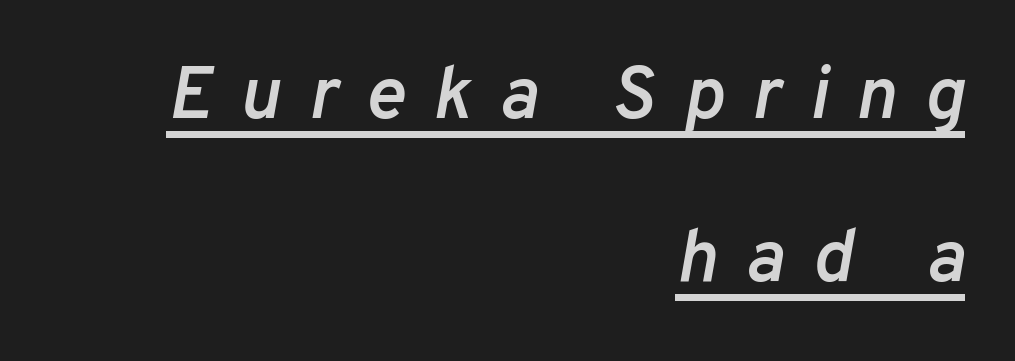
This sample has the flowing, uneven cadence of proportional lettering. Is the type slanted? Yes — the strokes lean at a clear angle. Here the glyphs are tracked loosely, breaking word shapes into spaced letters. Semibold letterforms, between regular and bold. Summary of vertical rhythm: relaxed, with wide interline spacing. Every row of glyphs terminates at an identical x-position on the right.
